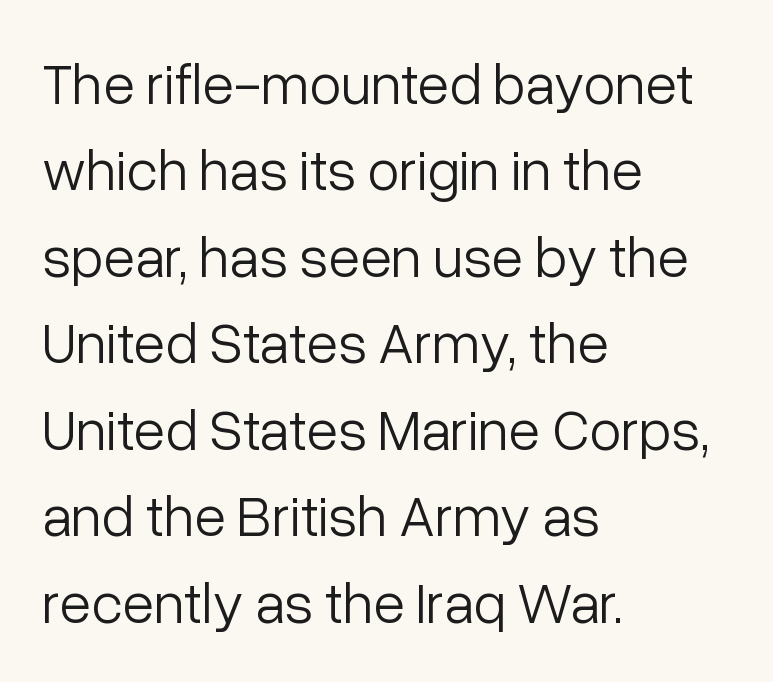
Q: Is the text bold? A: No.
Q: Is the text italic (slanted)? A: No, it is upright.
Q: Is the typeface a serif or a sans-serif typeface? A: Sans-serif.
Q: Is the text underlined? A: No.
Q: How is the paragraph aligned? A: Left-aligned.
Q: Is the spacing between letters normal or unusually wide? A: Normal.
Q: Is the spacing between lines tight, normal or loose? A: Normal.
Q: Width (condensed, normal, or wide)? A: Normal.
Q: Stroke contrast? A: Low.
Q: x-height? A: Medium.
Q: Monospaced? A: No.
